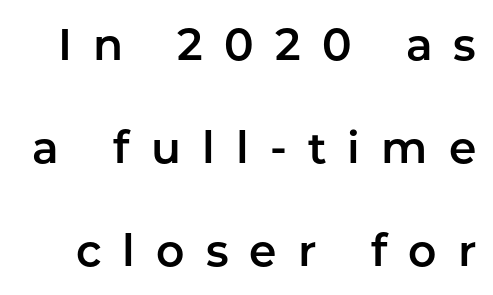
Q: Is the text italic (slanted)? A: No, it is upright.
Q: Is the typeface a serif or a sans-serif typeface? A: Sans-serif.
Q: Is the text underlined? A: No.
Q: Is the spacing between letters normal or unusually wide? A: Unusually wide.
Q: Is the spacing between lines tight, normal or loose? A: Loose.
Q: Width (condensed, normal, or wide)? A: Normal.
Q: Stroke contrast? A: Low.
Q: x-height? A: Medium.
Q: Monospaced? A: No.
